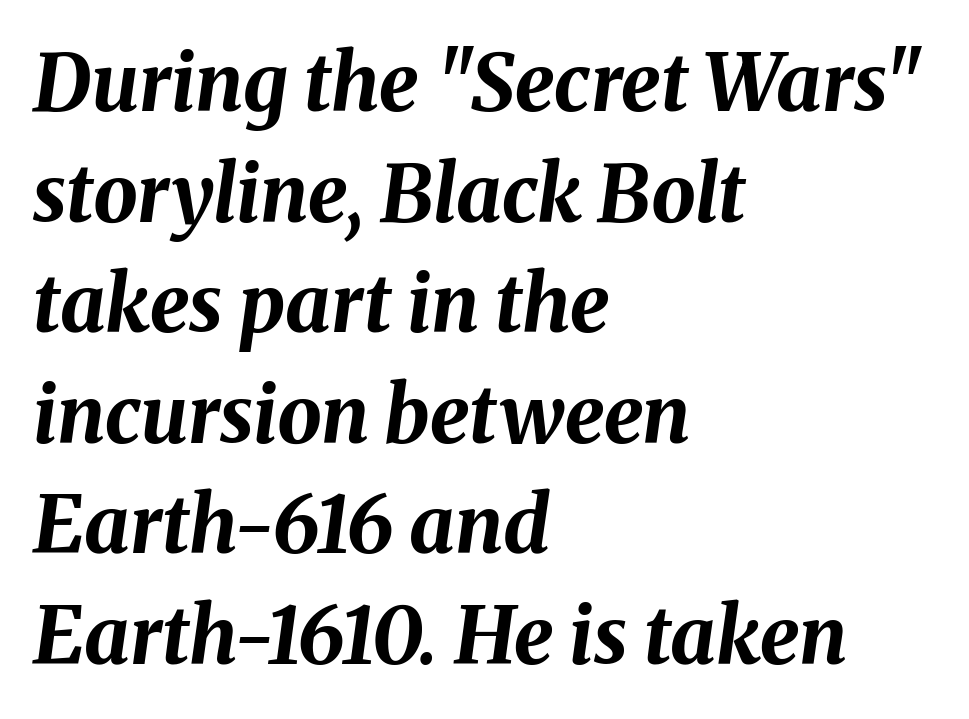
Q: Is the text bold? A: Yes.
Q: Is the text italic (slanted)? A: Yes, it leans right by about 8 degrees.
Q: Is the text underlined? A: No.
Q: How is the paragraph aligned? A: Left-aligned.
Q: Is the spacing between letters normal or unusually wide? A: Normal.
Q: Is the spacing between lines tight, normal or loose? A: Normal.
Q: Width (condensed, normal, or wide)? A: Normal.
Q: Stroke contrast? A: Medium.
Q: x-height? A: Medium.
Q: Monospaced? A: No.
